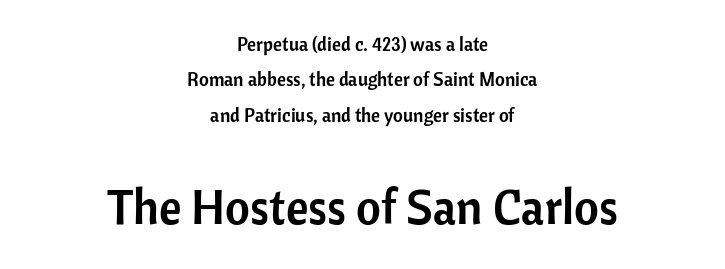
Q: Is the text italic (slanted)? A: No, it is upright.
Q: Is the typeface a serif or a sans-serif typeface? A: Sans-serif.
Q: Is the text underlined? A: No.
Q: How is the paragraph aligned? A: Centered.
Q: Is the spacing between letters normal or unusually wide? A: Normal.
Q: Which block of text is set in a larger size, the first (top) or the second (bottom)? A: The second (bottom) one.
Q: Width (condensed, normal, or wide)? A: Normal.
Q: Stroke contrast? A: Low.
Q: x-height? A: Medium.
Q: Monospaced? A: No.
